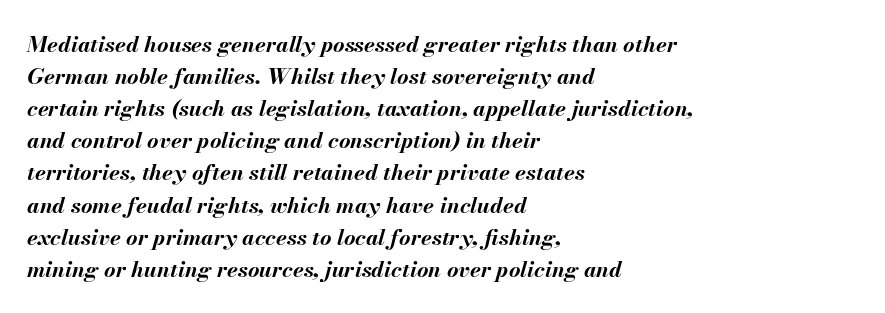
{"italic": "yes", "lean": "right", "slant_degrees": 13, "bold": "yes", "underline": "no", "align": "left", "line_spacing": "normal", "line_spacing_ratio": 1.46, "letter_spacing": "normal", "letter_spacing_em": 0.0, "glyph_px": 22}
